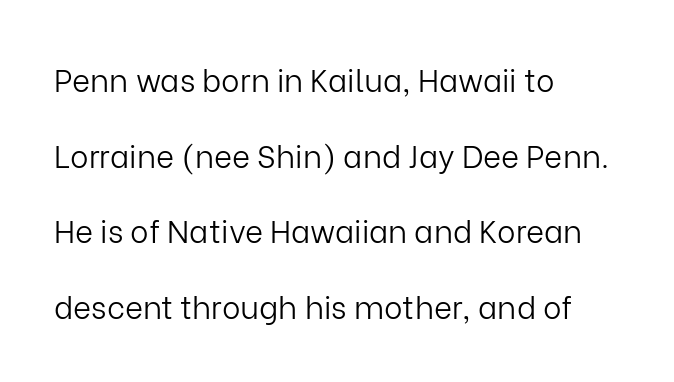
{"serif": "no", "italic": "no", "bold": "no", "weight": "light", "width": "normal", "stroke_contrast": "low", "x_height": "medium", "monospaced": "no", "underline": "no", "align": "left", "line_spacing": "loose", "line_spacing_ratio": 2.44, "letter_spacing": "normal", "letter_spacing_em": 0.0, "glyph_px": 31}
